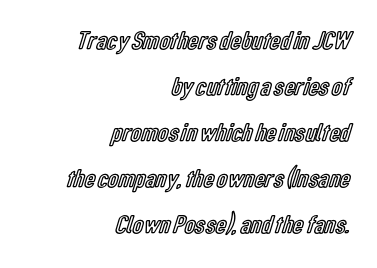
Q: Is the text italic (slanted)? A: Yes.
Q: Is the text underlined? A: No.
Q: How is the paragraph aligned? A: Right-aligned.
Q: Is the spacing between letters normal or unusually wide? A: Normal.
